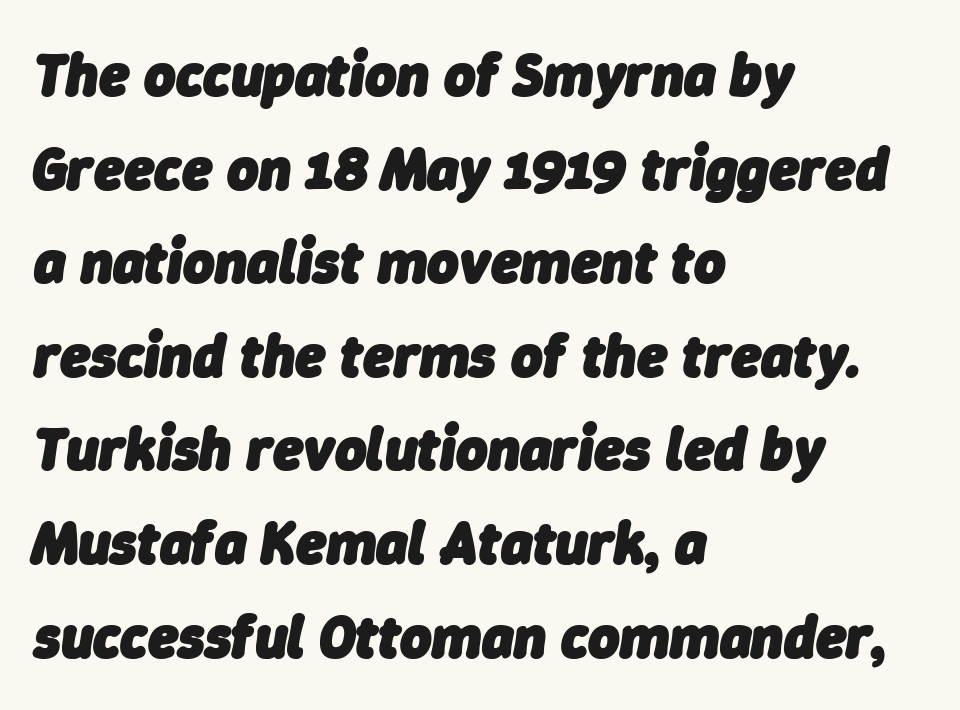
The paragraph shown leans on its left margin. You'd pick this weight for a headline — it's a proper bold. The face used here is rendered with its standard letterfit. Is the type slanted? Yes — the strokes lean at a clear angle.
